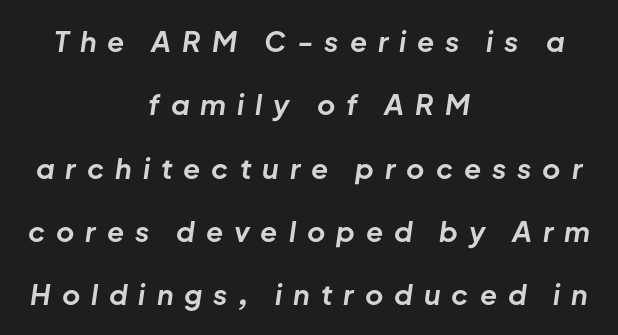
{"italic": "yes", "lean": "right", "slant_degrees": 8, "bold": "yes", "weight": "bold", "width": "normal", "stroke_contrast": "low", "x_height": "medium", "monospaced": "no", "underline": "no", "align": "center", "line_spacing": "loose", "line_spacing_ratio": 2.26, "letter_spacing": "wide", "letter_spacing_em": 0.39, "glyph_px": 28}
